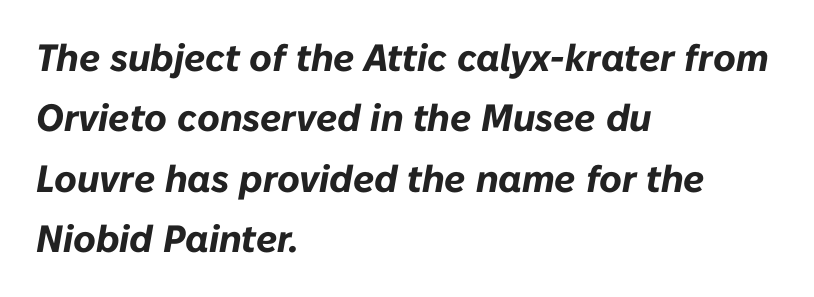
{"italic": "yes", "lean": "right", "slant_degrees": 10, "bold": "yes", "weight": "bold", "width": "normal", "stroke_contrast": "low", "x_height": "medium", "monospaced": "no", "underline": "no", "align": "left", "line_spacing": "normal", "line_spacing_ratio": 1.59, "letter_spacing": "normal", "letter_spacing_em": 0.0, "glyph_px": 38}
